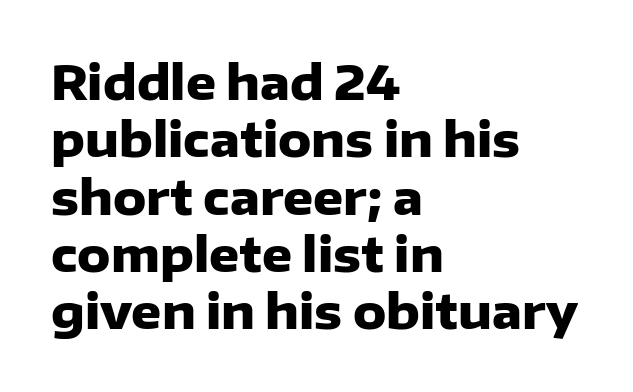
{"serif": "no", "italic": "no", "bold": "yes", "weight": "heavy", "width": "normal", "stroke_contrast": "low", "x_height": "medium", "monospaced": "no", "underline": "no", "align": "left", "line_spacing_ratio": 1.22, "letter_spacing": "normal", "letter_spacing_em": 0.0, "glyph_px": 47}
